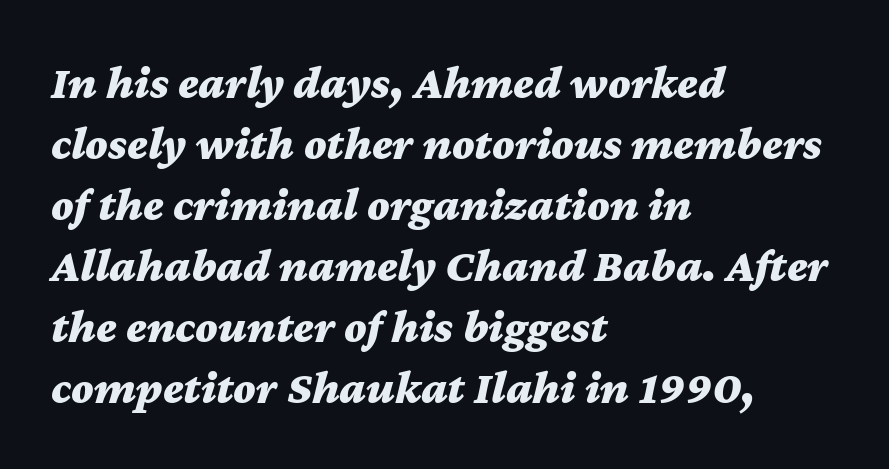
Horizontal alignment here is leftward, the default for most running prose. These lines are rendered in a variable-pitch font. Slanted lettering throughout. The rendering keeps characters at their native spacing. This rendering features lettering with no underline.
